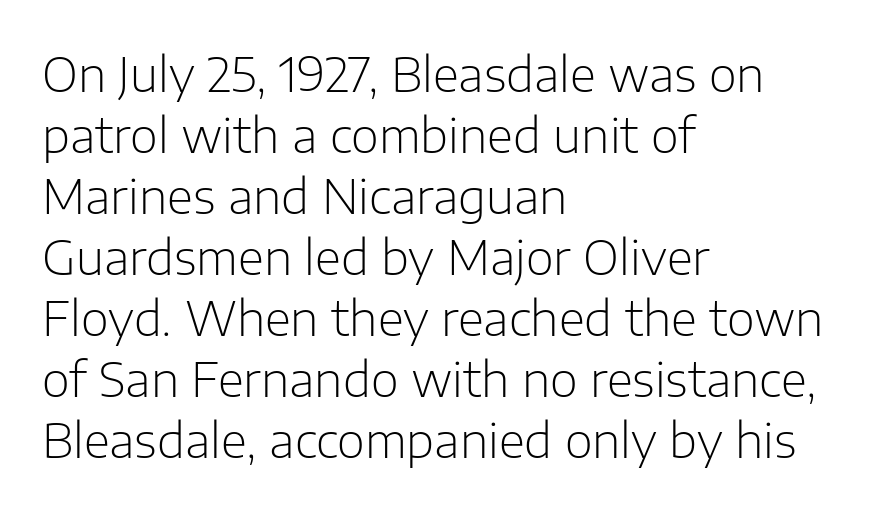
{"serif": "no", "italic": "no", "bold": "no", "weight": "light", "width": "normal", "stroke_contrast": "low", "x_height": "medium", "monospaced": "no", "underline": "no", "align": "left", "line_spacing": "normal", "line_spacing_ratio": 1.27, "letter_spacing": "normal", "letter_spacing_em": 0.0, "glyph_px": 48}
